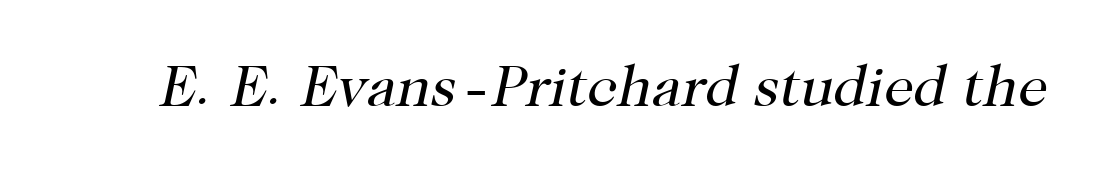
The image shows 59 px regular-weight serif type, italic (leaning right); set normal letter spacing, not underlined; high stroke contrast and a medium x-height.
